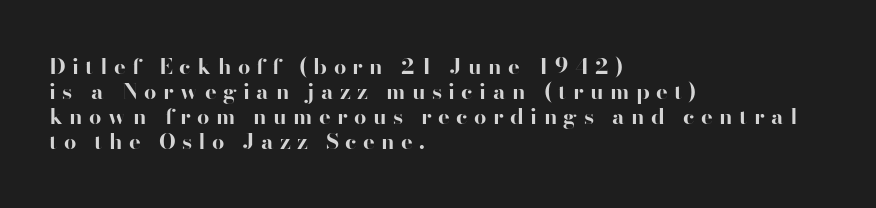
Posture: straight, roman, zero tilt. Lines of text with bare space underneath. How would I describe the line gaps? Narrow and economical. The rendering inserts visible extra space after every character. Pretty heavy lettering here — definitely bold. Short and long lines alike share a common starting point at left.
